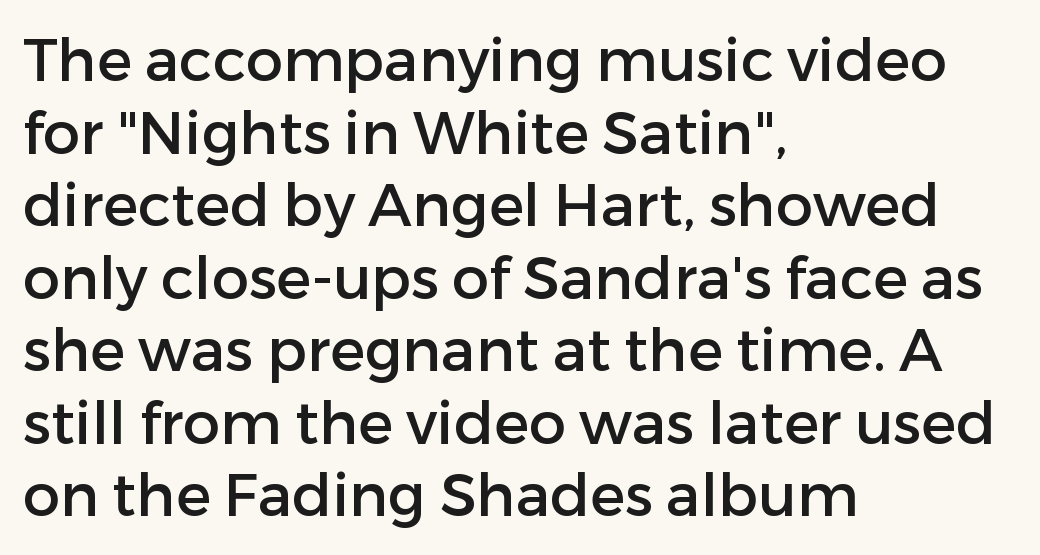
Q: Is the text italic (slanted)? A: No, it is upright.
Q: Is the typeface a serif or a sans-serif typeface? A: Sans-serif.
Q: Is the text underlined? A: No.
Q: How is the paragraph aligned? A: Left-aligned.
Q: Is the spacing between letters normal or unusually wide? A: Normal.
Q: Width (condensed, normal, or wide)? A: Normal.
Q: Stroke contrast? A: Low.
Q: x-height? A: Medium.
Q: Monospaced? A: No.
